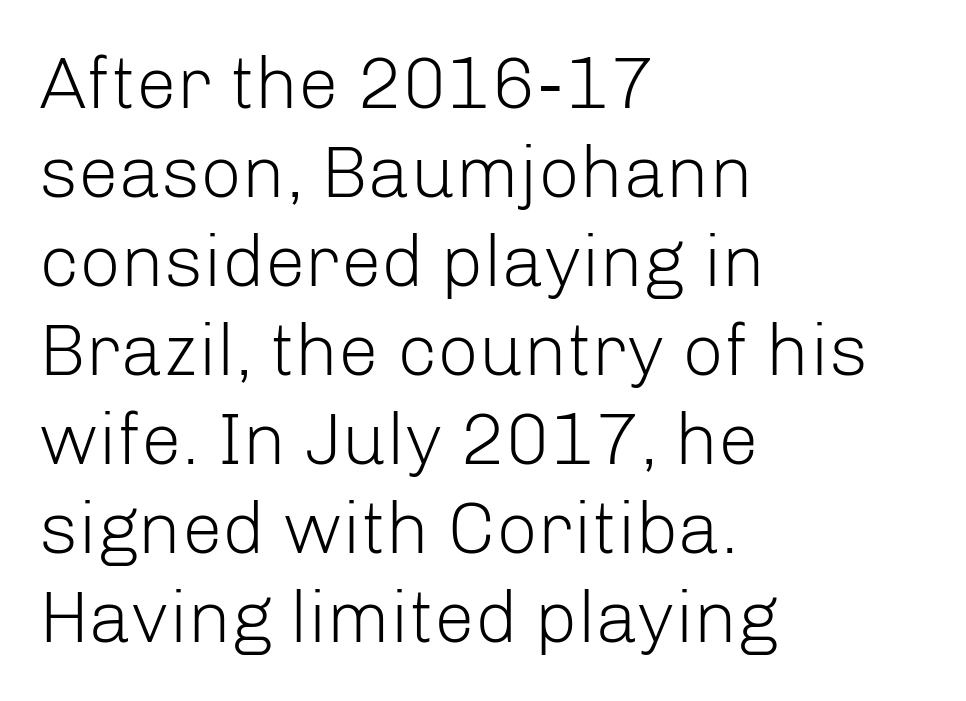
{"serif": "no", "italic": "no", "bold": "no", "weight": "light", "width": "normal", "stroke_contrast": "low", "x_height": "medium", "monospaced": "no", "underline": "no", "align": "left", "line_spacing_ratio": 1.22, "letter_spacing": "normal", "letter_spacing_em": 0.0, "glyph_px": 73}
